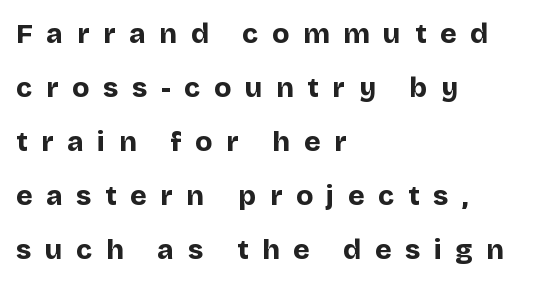
The image shows 28 px bold sans-serif type, upright; set left-aligned, loose line spacing (1.93x), unusually wide letter spacing (+0.49 em), not underlined; low stroke contrast and a large x-height.
